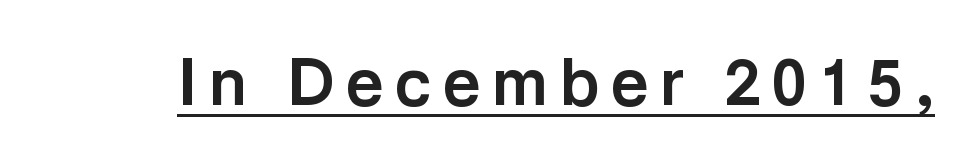
The characters display no serif detailing; their extremities are plain. Heft: maximum for text — a bold. The typography opts for an upright posture over an oblique one. Glance below the letters and you will spot a drawn line.
